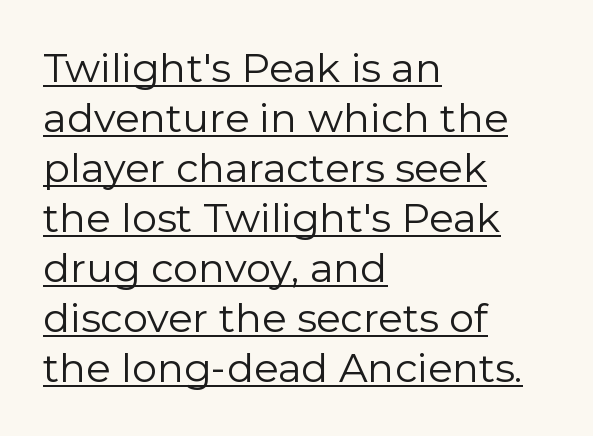
Q: Is the text bold? A: No.
Q: Is the text italic (slanted)? A: No, it is upright.
Q: Is the typeface a serif or a sans-serif typeface? A: Sans-serif.
Q: Is the text underlined? A: Yes.
Q: How is the paragraph aligned? A: Left-aligned.
Q: Is the spacing between letters normal or unusually wide? A: Normal.
Q: Is the spacing between lines tight, normal or loose? A: Normal.
Q: Width (condensed, normal, or wide)? A: Normal.
Q: Stroke contrast? A: Low.
Q: x-height? A: Medium.
Q: Monospaced? A: No.
